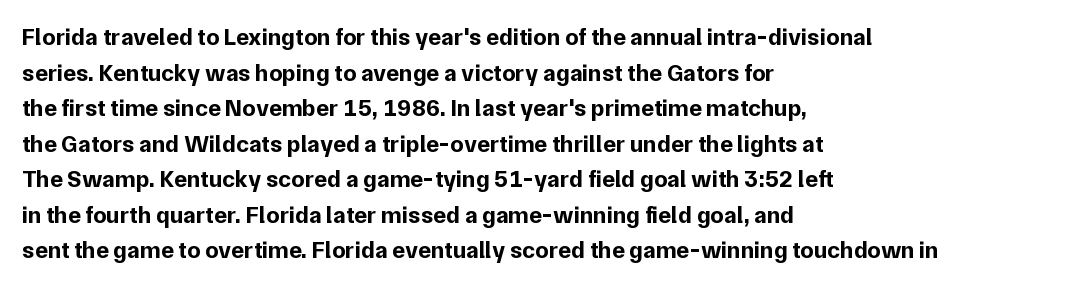
Q: Is the text bold? A: Yes.
Q: Is the text italic (slanted)? A: No, it is upright.
Q: Is the text underlined? A: No.
Q: How is the paragraph aligned? A: Left-aligned.
Q: Is the spacing between letters normal or unusually wide? A: Normal.
Q: Is the spacing between lines tight, normal or loose? A: Normal.
